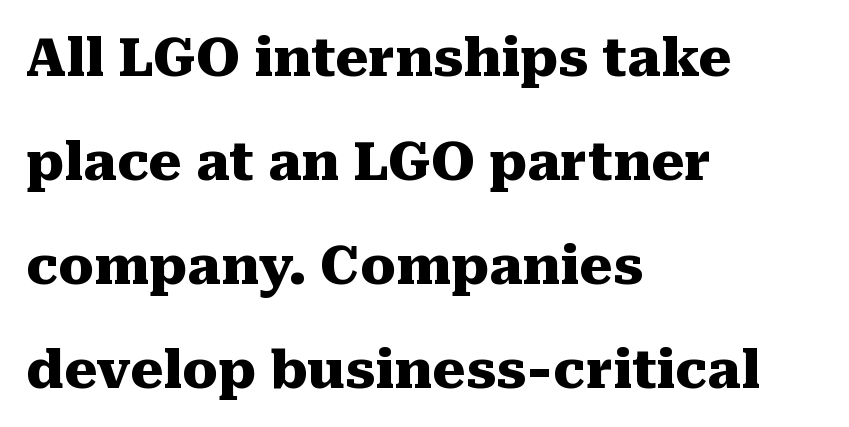
{"serif": "yes", "italic": "no", "bold": "yes", "weight": "heavy", "width": "normal", "stroke_contrast": "medium", "x_height": "medium", "monospaced": "no", "underline": "no", "align": "left", "line_spacing": "loose", "line_spacing_ratio": 1.96, "letter_spacing": "normal", "letter_spacing_em": 0.0, "glyph_px": 53}
